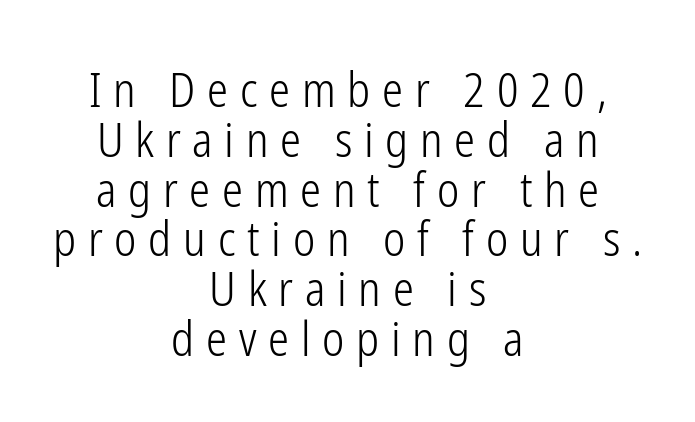
Ascenders rise straight up at ninety degrees. Stems here are at most as thick as an everyday book face. Bare-footed words on every line. The rendering inserts visible extra space after every character. Is there much room between lines? No — they nearly touch.
